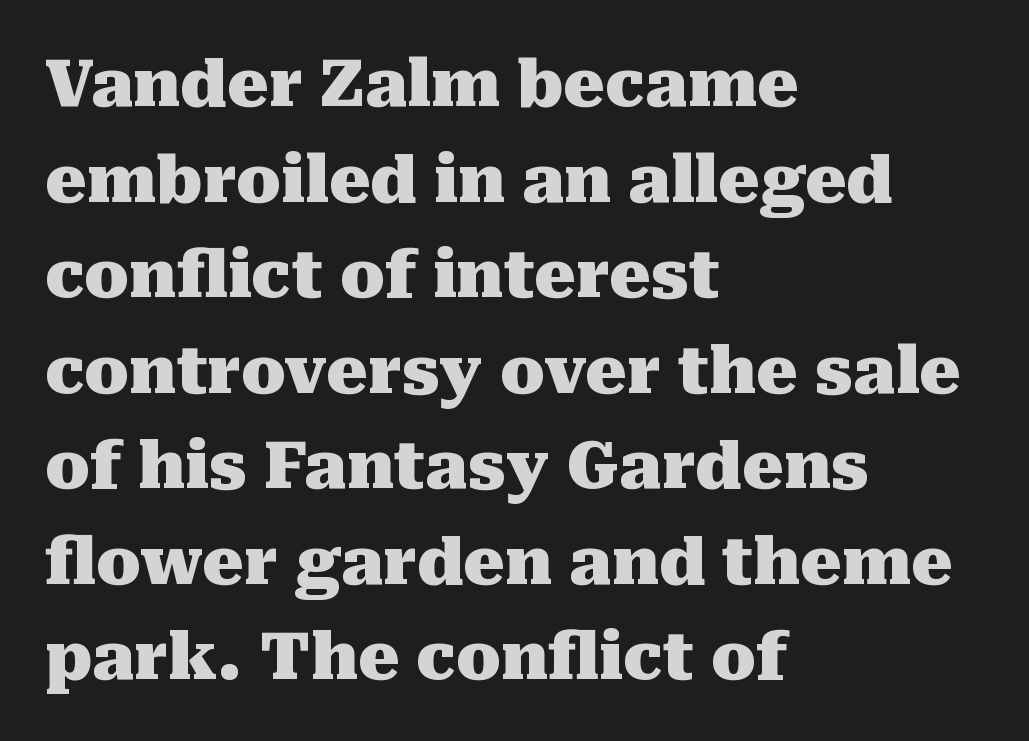
{"serif": "yes", "italic": "no", "bold": "yes", "weight": "heavy", "width": "normal", "stroke_contrast": "medium", "x_height": "medium", "monospaced": "no", "underline": "no", "align": "left", "line_spacing": "normal", "line_spacing_ratio": 1.47, "letter_spacing": "normal", "letter_spacing_em": 0.0, "glyph_px": 65}
